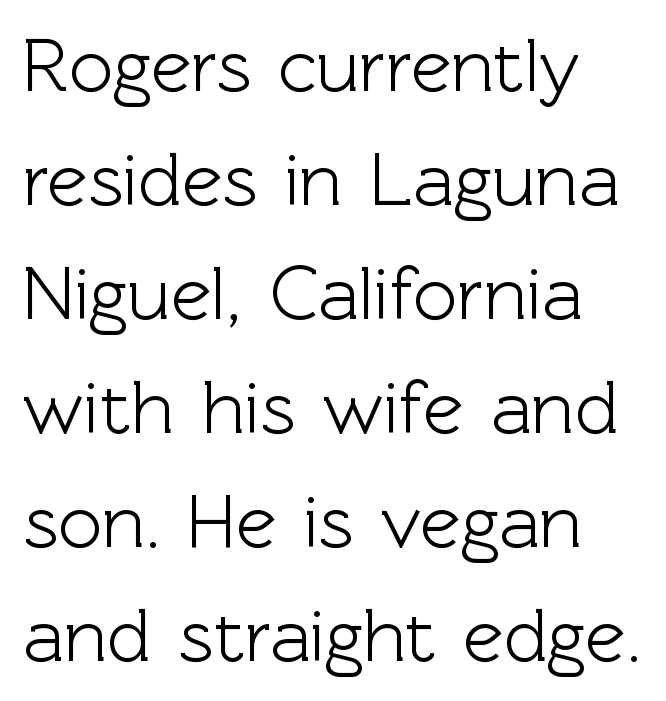
The image shows 76 px sans-serif type, upright; set left-aligned, normal line spacing (1.5x), normal letter spacing, not underlined; a medium x-height.
